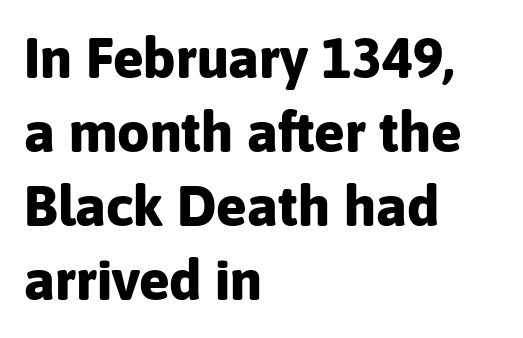
Designer's note — italics off, roman on. Here the designer chose a conventional face with non-uniform glyph widths. The zone under the glyphs is completely vacant. This rendering employs a face without finishing strokes, i.e., a sans-serif. Line beginnings align vertically; line endings do not. I'd describe the lettering as bold — thick and assertive.
